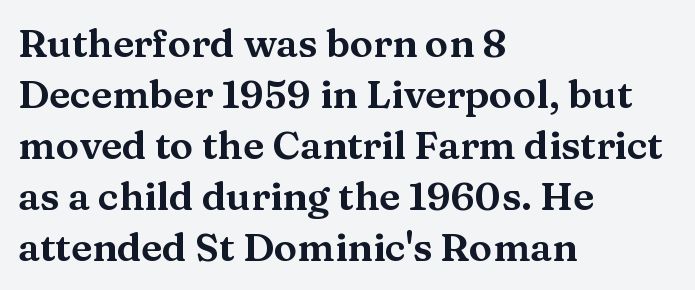
Is this a sans? No — the strokes have serifs. Notice how the passage keeps a crisp vertical edge on the left only. These lines are rendered in a variable-pitch font. A typesetter would mark this as roman, not italic. Normally led — the rows are evenly, conventionally spaced.
